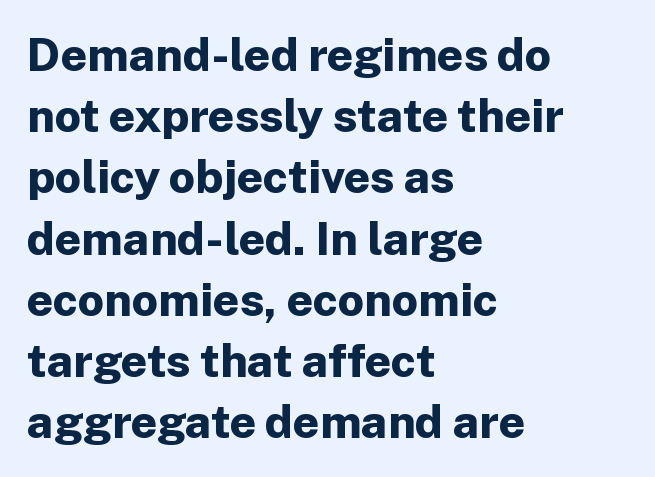
Examine the stroke ends and you'll find no serifs. Designer's note — italics off, roman on. Each row of text sits above clean, open space. The rendering uses a moderate line-height, typical for paragraphs. Is this a fixed-width face? No — the glyphs have proportional, varying widths.
